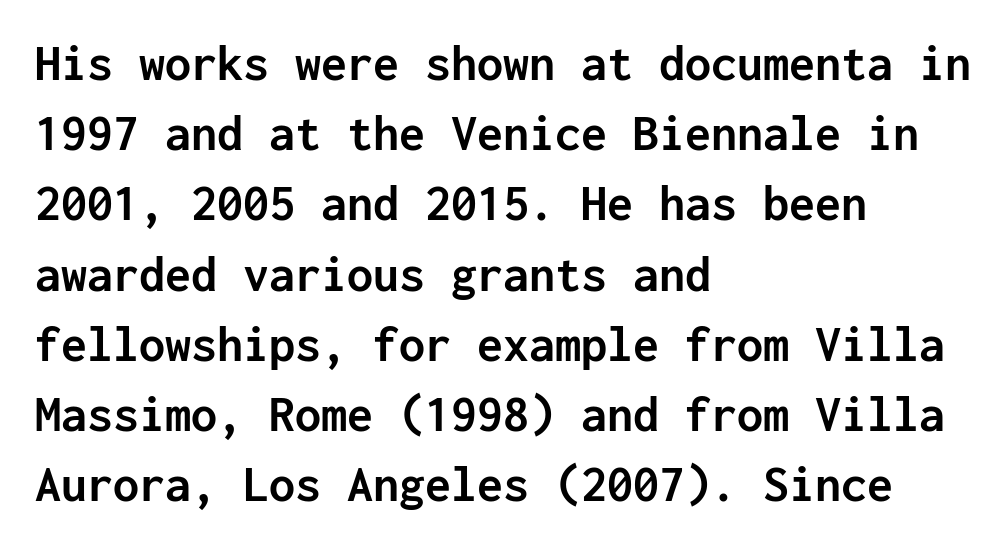
Each glyph is drawn with heavy, bold strokes. The typography opts for an upright posture over an oblique one. Teacher's note: observe the even left margin — that is flush-left alignment. Look at the tracking — it's just the regular setting, nothing added. The zone under the glyphs is completely vacant.
